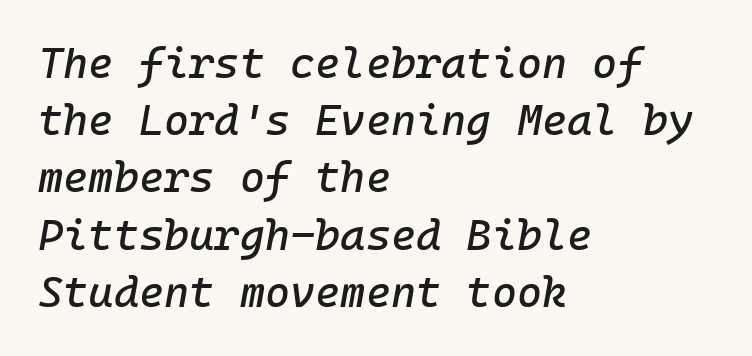
Every character sits at an angle, as italics do. Line spacing here is normal. The ragged edge is on the right, which tells us the setting is flush left. Here the glyphs are tracked normally, forming tight word shapes. The gap between lines stays unmarked.
